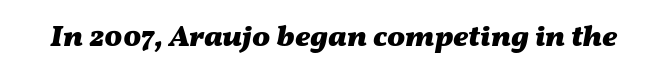
Q: Is the text bold? A: Yes.
Q: Is the text italic (slanted)? A: Yes, it leans right by about 11 degrees.
Q: Is the text underlined? A: No.
Q: Is the spacing between letters normal or unusually wide? A: Normal.
Q: Width (condensed, normal, or wide)? A: Wide.
Q: Stroke contrast? A: Medium.
Q: x-height? A: Medium.
Q: Monospaced? A: No.
